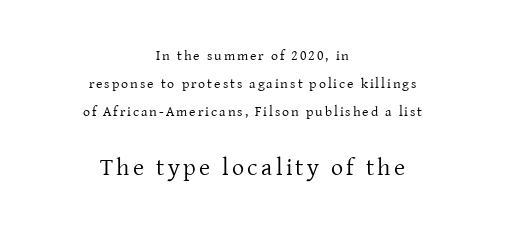
Q: Is the text bold? A: No.
Q: Is the text italic (slanted)? A: No, it is upright.
Q: Is the text underlined? A: No.
Q: How is the paragraph aligned? A: Centered.
Q: Is the spacing between lines tight, normal or loose? A: Loose.
Q: Which block of text is set in a larger size, the first (top) or the second (bottom)? A: The second (bottom) one.
